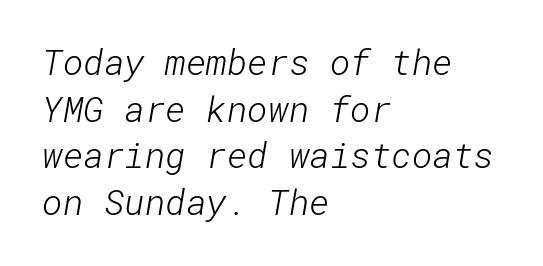
The image shows 35 px light sans-serif type; set left-aligned, normal line spacing (1.33x), normal letter spacing, not underlined; low stroke contrast and a medium x-height.
